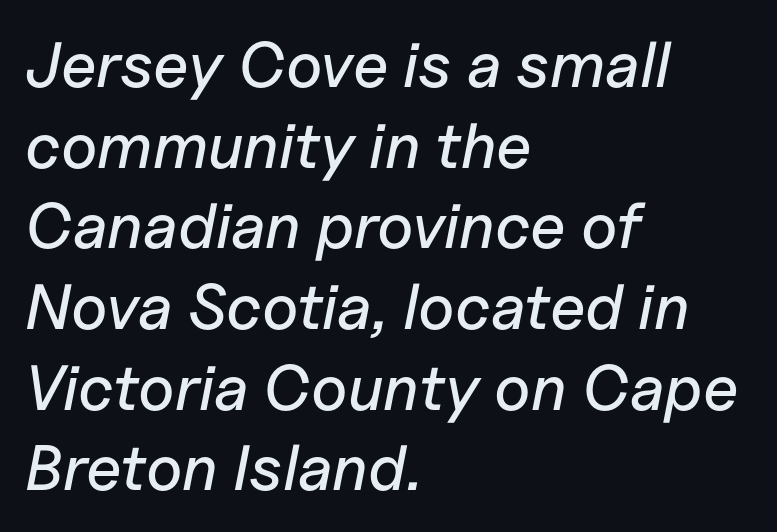
Notice how descenders clear the ascenders below comfortably — that's standard leading. Check under the words: just untouched page. Inter-character spacing is left at the font's built-in metrics. Think of a printed novel: that variable character pitch is what you see here. Teacher's note: observe the even left margin — that is flush-left alignment.
